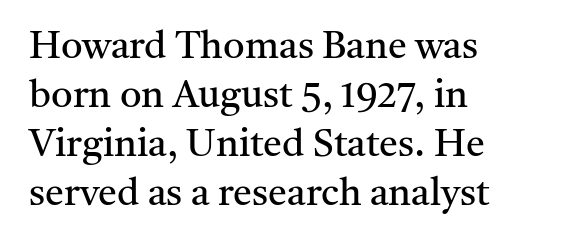
The image shows 38 px regular-weight serif type, upright; set left-aligned, normal line spacing (1.29x), normal letter spacing, not underlined; medium stroke contrast and a medium x-height.
